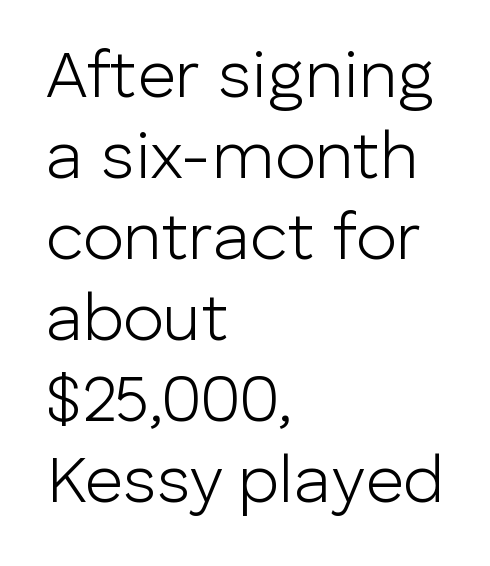
{"serif": "no", "italic": "no", "bold": "no", "weight": "light", "width": "normal", "stroke_contrast": "low", "x_height": "medium", "monospaced": "no", "underline": "no", "align": "left", "line_spacing_ratio": 1.21, "letter_spacing": "normal", "letter_spacing_em": 0.0, "glyph_px": 67}
